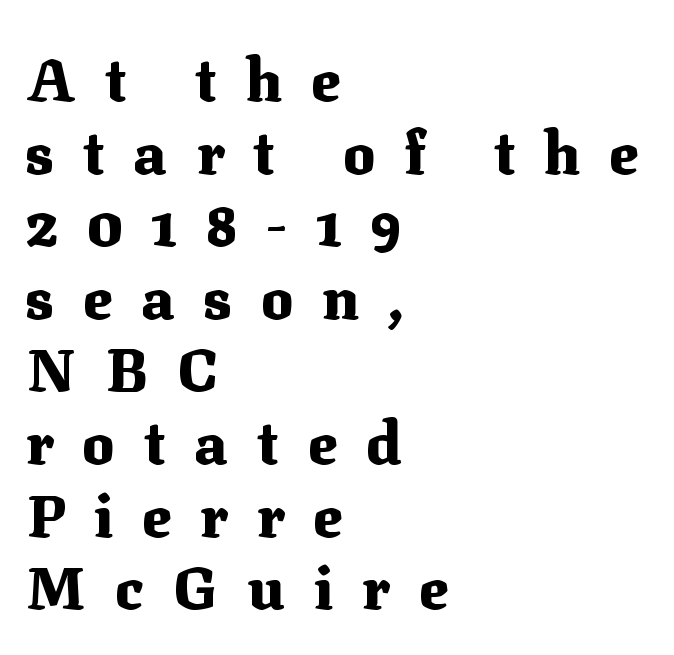
{"serif": "yes", "italic": "no", "bold": "yes", "weight": "heavy", "width": "normal", "stroke_contrast": "medium", "x_height": "medium", "monospaced": "no", "underline": "no", "align": "left", "line_spacing_ratio": 1.21, "letter_spacing": "wide", "letter_spacing_em": 0.48, "glyph_px": 60}
